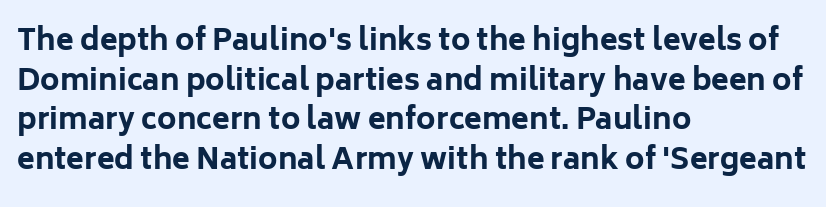
Q: Is the text bold? A: Yes.
Q: Is the text italic (slanted)? A: No, it is upright.
Q: Is the typeface a serif or a sans-serif typeface? A: Sans-serif.
Q: Is the text underlined? A: No.
Q: How is the paragraph aligned? A: Left-aligned.
Q: Is the spacing between letters normal or unusually wide? A: Normal.
Q: Is the spacing between lines tight, normal or loose? A: Normal.
Q: Width (condensed, normal, or wide)? A: Normal.
Q: Stroke contrast? A: Low.
Q: x-height? A: Medium.
Q: Monospaced? A: No.
